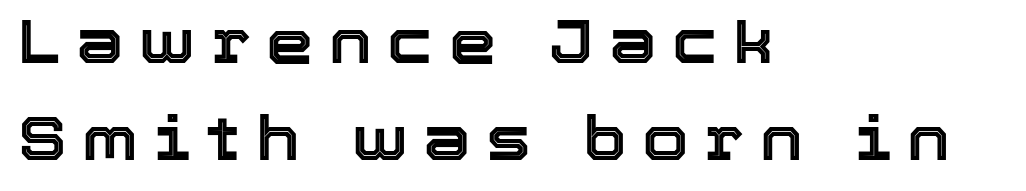
The image shows 60 px text type, upright; set left-aligned, normal line spacing (1.62x), unusually wide letter spacing (+0.26 em), not underlined; a medium x-height.
